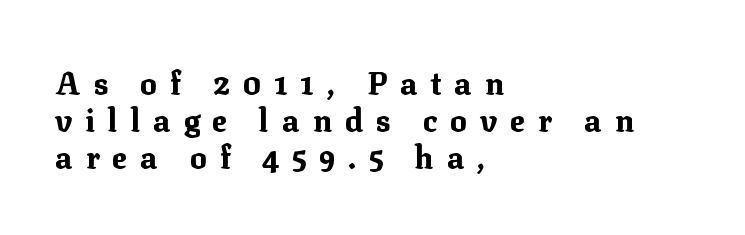
The face used here is rendered with a markedly widened letterfit. Tall strokes in this sample are plumb rather than angled. Is this a fixed-width face? No — the glyphs have proportional, varying widths. Underlining? Definitely not there. Heft: maximum for text — a bold.
